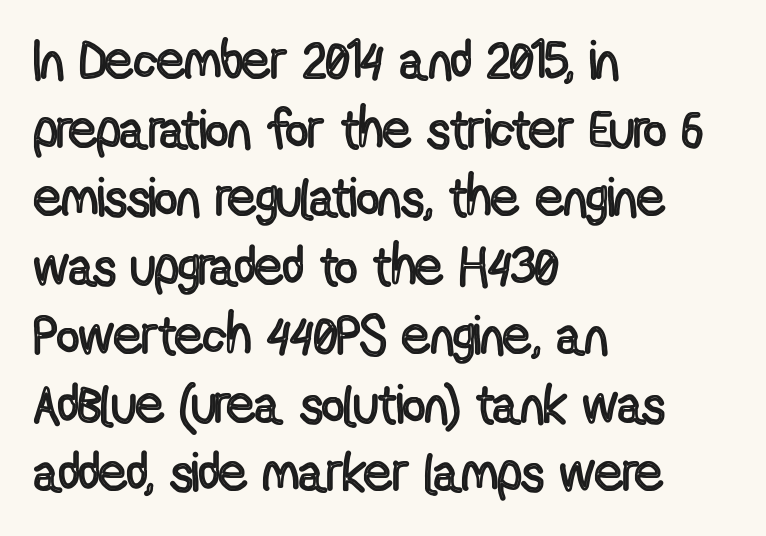
The image shows 55 px condensed type, upright; set left-aligned, normal line spacing (1.25x), normal letter spacing, not underlined; a medium x-height.
